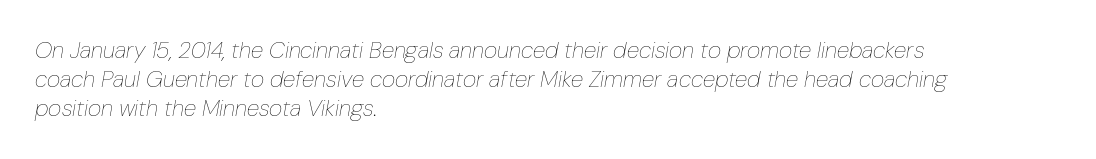
The gaps between neighbouring characters are ordinary and unremarkable. Just letters on the line, the space beneath them empty. The passage is arranged the way most books set body copy — flush left. Italic: yes, the glyphs are oblique. The weight would be labelled regular, book, light, or lighter still.
